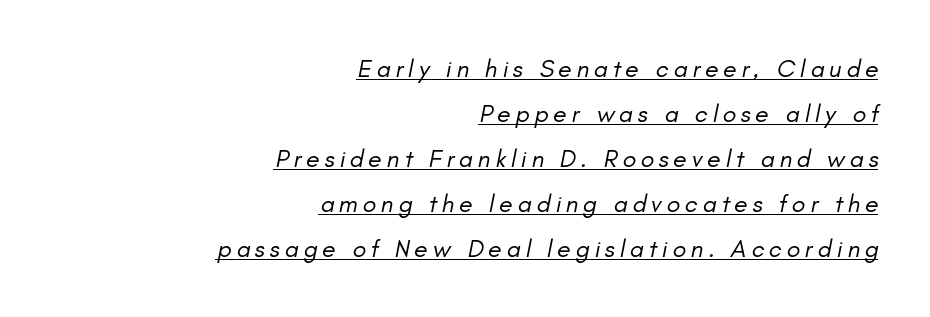
Q: Is the text bold? A: No.
Q: Is the text italic (slanted)? A: Yes, it leans right by about 11 degrees.
Q: Is the text underlined? A: Yes.
Q: How is the paragraph aligned? A: Right-aligned.
